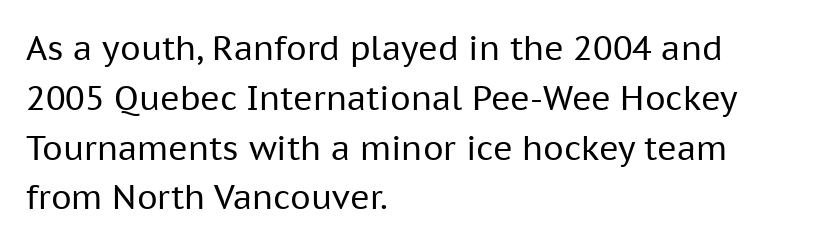
The image shows 33 px regular-weight sans-serif type, upright; set left-aligned, normal line spacing (1.51x), normal letter spacing, not underlined; low stroke contrast and a medium x-height.
